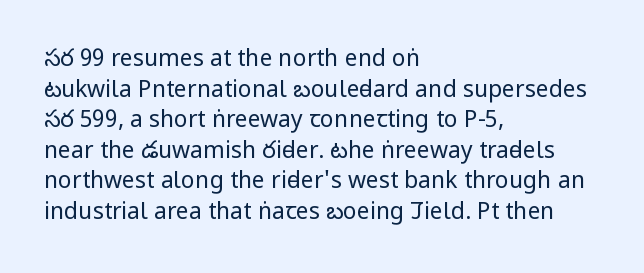
Q: Is the text bold? A: No.
Q: Is the text italic (slanted)? A: No, it is upright.
Q: Is the text underlined? A: No.
Q: How is the paragraph aligned? A: Left-aligned.
Q: Is the spacing between letters normal or unusually wide? A: Normal.
Q: Is the spacing between lines tight, normal or loose? A: Normal.
